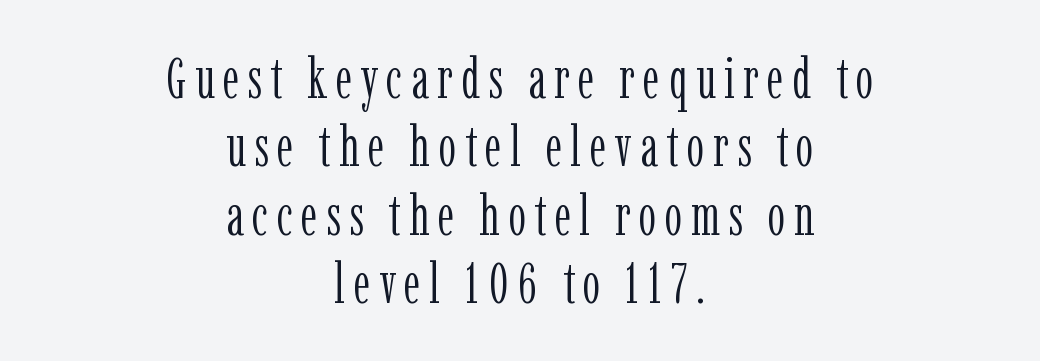
Q: Is the text bold? A: No.
Q: Is the text italic (slanted)? A: No, it is upright.
Q: Is the typeface a serif or a sans-serif typeface? A: Serif.
Q: Is the text underlined? A: No.
Q: How is the paragraph aligned? A: Centered.
Q: Width (condensed, normal, or wide)? A: Condensed.
Q: Stroke contrast? A: Low.
Q: x-height? A: Medium.
Q: Monospaced? A: No.
